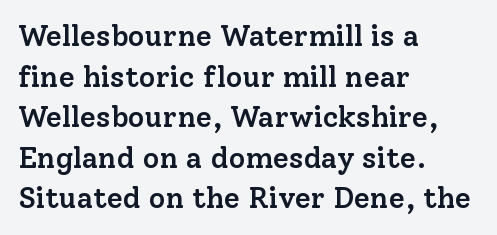
Q: Is the text bold? A: Semi-bold.
Q: Is the text italic (slanted)? A: No, it is upright.
Q: Is the typeface a serif or a sans-serif typeface? A: Serif.
Q: Is the text underlined? A: No.
Q: How is the paragraph aligned? A: Left-aligned.
Q: Is the spacing between letters normal or unusually wide? A: Normal.
Q: Is the spacing between lines tight, normal or loose? A: Normal.
Q: Width (condensed, normal, or wide)? A: Normal.
Q: Stroke contrast? A: Low.
Q: x-height? A: Medium.
Q: Monospaced? A: No.
